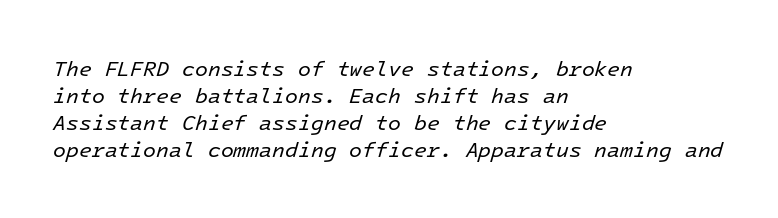
The foot of each line stays bare and open. Short note: letters normally spaced. The weight would be labelled regular, book, light, or lighter still. Honestly, the row spacing looks completely unremarkable. Is the block centered? No — it sits flush against the left margin.
